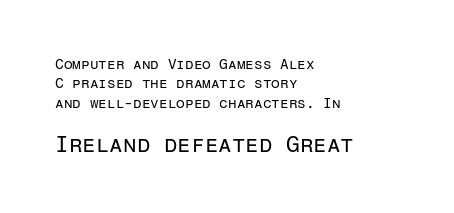
The image shows 22 px text type, upright; set left-aligned, normal line spacing (1.39x), normal letter spacing, not underlined; the second (bottom) block is 1.57x larger.
